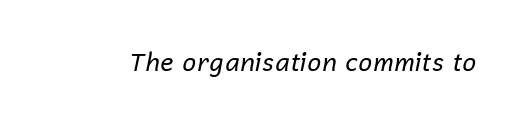
A quiet, ordinary-to-light weight characterises the typeface. A typesetter would call this zero additional tracking. The typography opts for an oblique posture over an upright one. Beneath every word, the page is bare.
